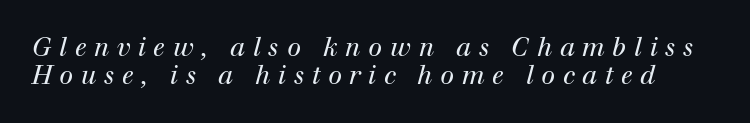
The image shows 25 px text type, italic (leaning right); set tight line spacing (1.11x), unusually wide letter spacing (+0.3 em), not underlined.
